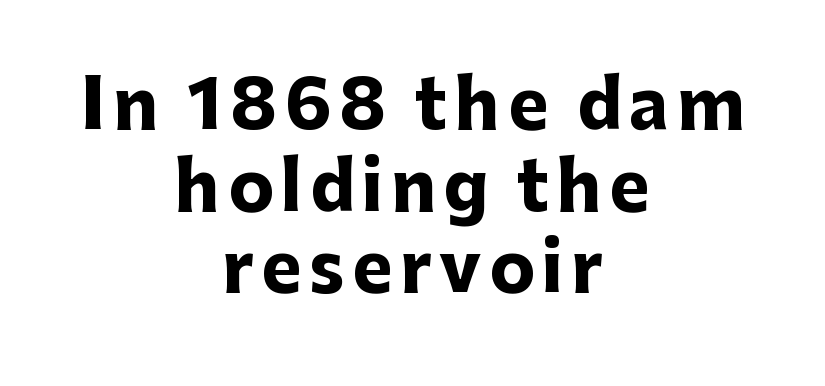
Q: Is the text bold? A: Yes.
Q: Is the text italic (slanted)? A: No, it is upright.
Q: Is the typeface a serif or a sans-serif typeface? A: Sans-serif.
Q: Is the text underlined? A: No.
Q: How is the paragraph aligned? A: Centered.
Q: Width (condensed, normal, or wide)? A: Normal.
Q: Stroke contrast? A: Low.
Q: x-height? A: Medium.
Q: Monospaced? A: No.
